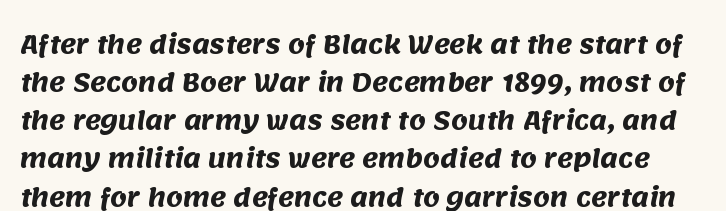
Q: Is the text bold? A: Yes.
Q: Is the text underlined? A: No.
Q: Is the spacing between letters normal or unusually wide? A: Normal.
Q: Is the spacing between lines tight, normal or loose? A: Normal.
